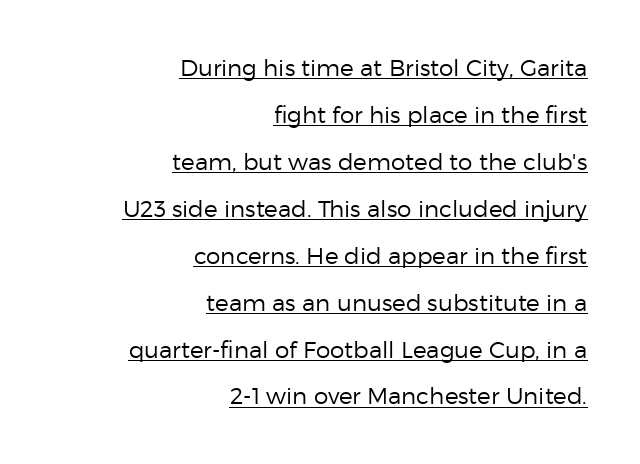
{"italic": "no", "bold": "no", "underline": "yes", "align": "right", "line_spacing": "loose", "line_spacing_ratio": 2.04, "letter_spacing": "normal", "letter_spacing_em": 0.0, "glyph_px": 23}
